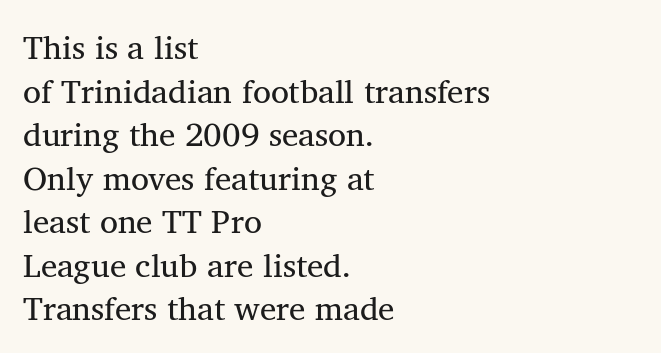
The image shows 33 px regular-weight serif type, upright; set left-aligned, normal line spacing (1.32x), normal letter spacing, not underlined; medium stroke contrast and a medium x-height.
